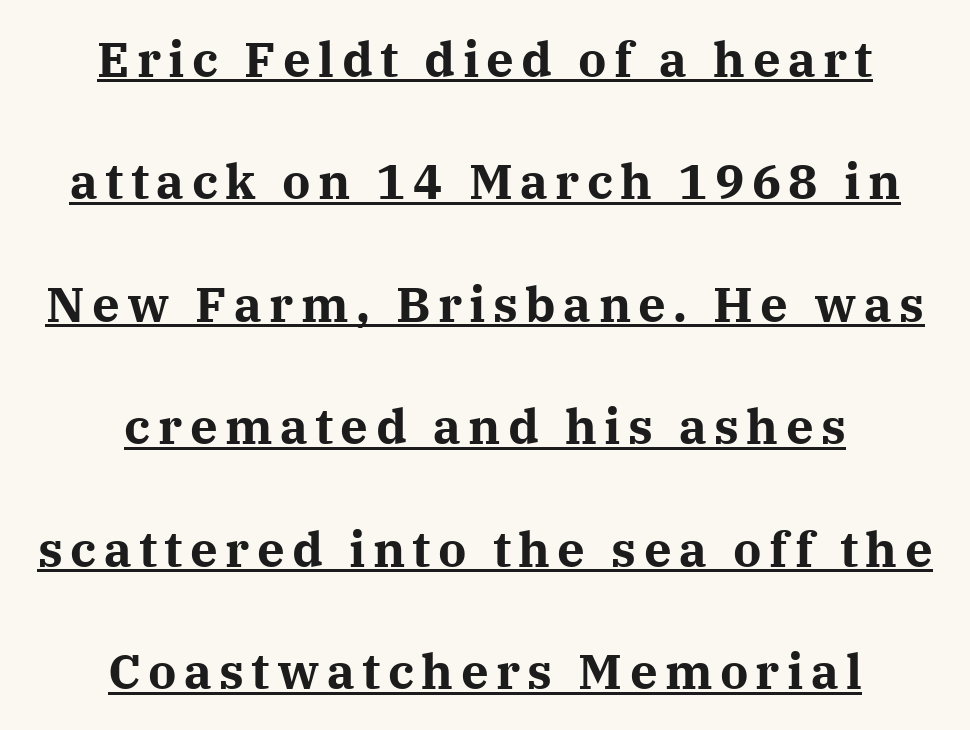
{"serif": "yes", "italic": "no", "bold": "yes", "weight": "bold", "width": "normal", "stroke_contrast": "medium", "x_height": "medium", "monospaced": "no", "underline": "yes", "align": "center", "line_spacing": "loose", "line_spacing_ratio": 2.5, "glyph_px": 49}
